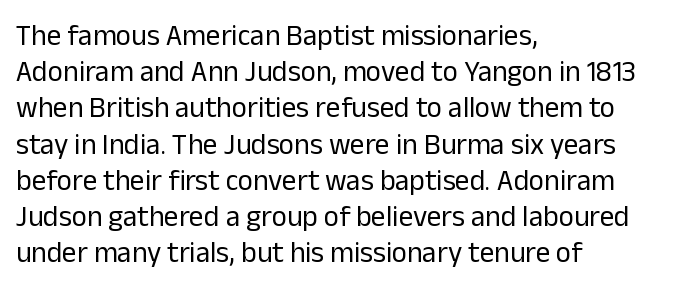
The image shows 29 px regular-weight sans-serif type, upright; set left-aligned, normal line spacing (1.25x), normal letter spacing, not underlined; low stroke contrast and a medium x-height.
